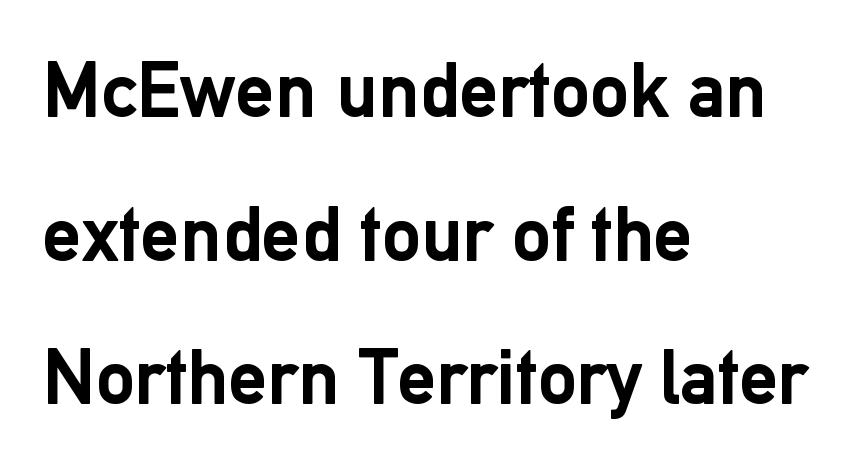
Q: Is the text bold? A: Yes.
Q: Is the text italic (slanted)? A: No, it is upright.
Q: Is the typeface a serif or a sans-serif typeface? A: Sans-serif.
Q: Is the text underlined? A: No.
Q: How is the paragraph aligned? A: Left-aligned.
Q: Is the spacing between letters normal or unusually wide? A: Normal.
Q: Width (condensed, normal, or wide)? A: Normal.
Q: Stroke contrast? A: Low.
Q: x-height? A: Medium.
Q: Monospaced? A: No.
